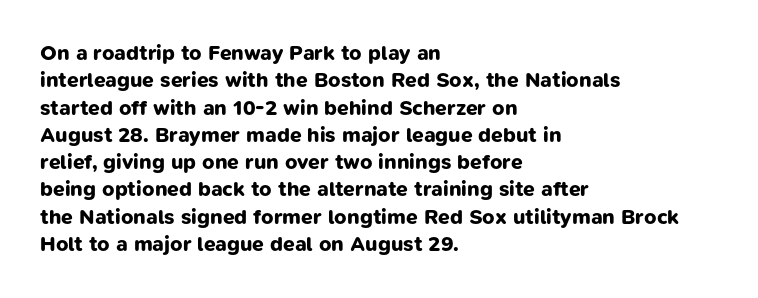
Q: Is the text bold? A: Yes.
Q: Is the text underlined? A: No.
Q: How is the paragraph aligned? A: Left-aligned.
Q: Is the spacing between letters normal or unusually wide? A: Normal.
Q: Is the spacing between lines tight, normal or loose? A: Normal.
